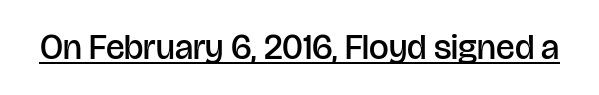
This rendering features underlined lettering. A typesetter would call this proportional, since set widths differ per character. A typesetter would mark this as roman, not italic. Default kerning and tracking; the words read as compact shapes. Heft: intermediate — a semibold. Regarding serifs, this sample does without them.
